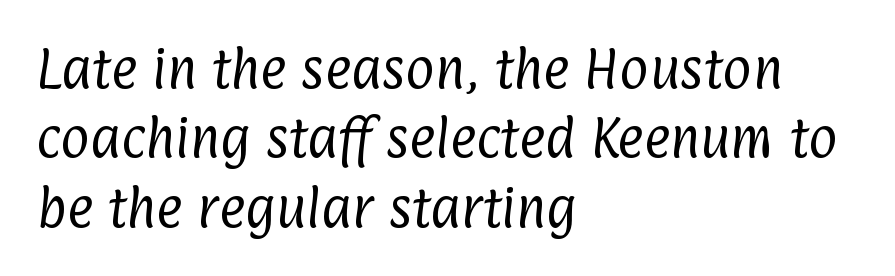
Weight: in the light-to-regular range. Nothing sits at the stroke ends, so this counts as sans-serif. The block of text has a typical density, with ordinary space between rows. The typesetter chose a ragged-right arrangement here.
